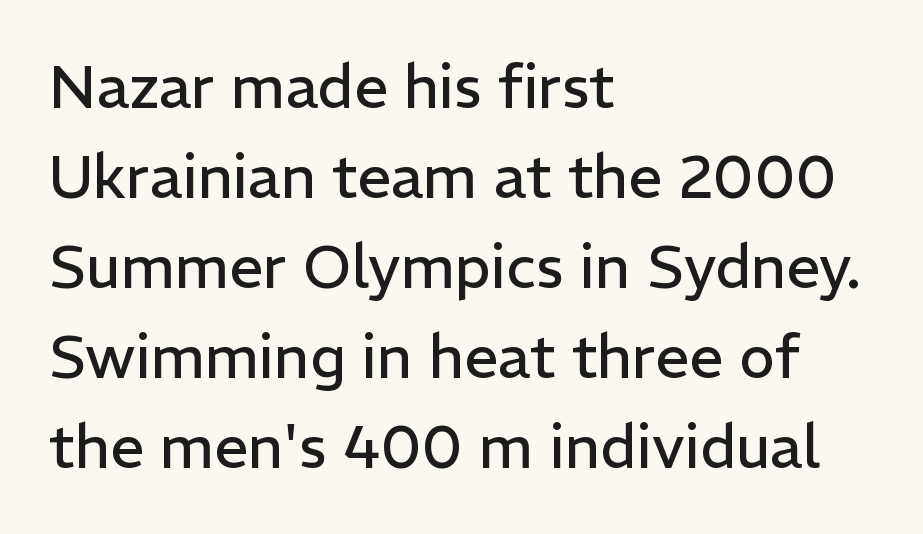
Q: Is the text bold? A: No.
Q: Is the text italic (slanted)? A: No, it is upright.
Q: Is the typeface a serif or a sans-serif typeface? A: Sans-serif.
Q: Is the text underlined? A: No.
Q: How is the paragraph aligned? A: Left-aligned.
Q: Is the spacing between letters normal or unusually wide? A: Normal.
Q: Is the spacing between lines tight, normal or loose? A: Normal.
Q: Width (condensed, normal, or wide)? A: Normal.
Q: Stroke contrast? A: Low.
Q: x-height? A: Medium.
Q: Monospaced? A: No.
